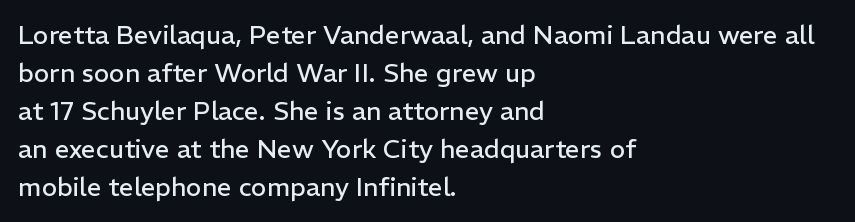
The image shows 26 px text type, upright; set left-aligned, normal line spacing (1.46x), normal letter spacing, not underlined.
